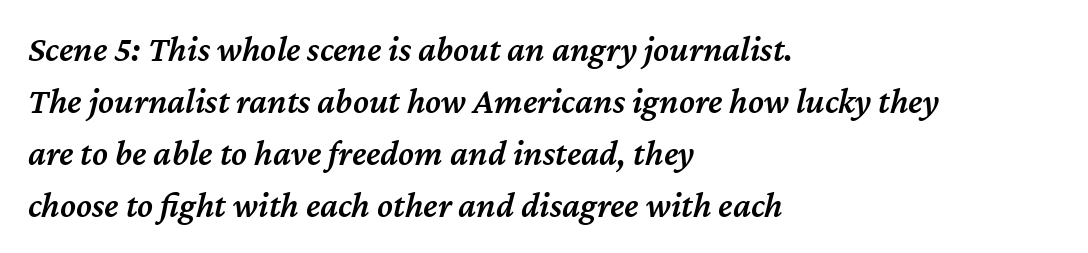
Q: Is the text bold? A: Semi-bold.
Q: Is the text italic (slanted)? A: Yes, it leans right by about 12 degrees.
Q: Is the text underlined? A: No.
Q: How is the paragraph aligned? A: Left-aligned.
Q: Is the spacing between letters normal or unusually wide? A: Normal.
Q: Is the spacing between lines tight, normal or loose? A: Normal.
Q: Width (condensed, normal, or wide)? A: Normal.
Q: Stroke contrast? A: Medium.
Q: x-height? A: Medium.
Q: Monospaced? A: No.
